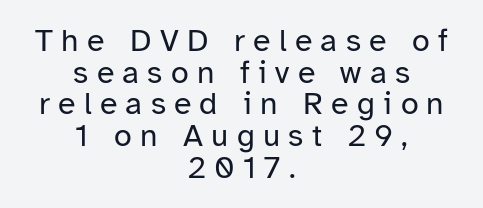
The image shows 32 px regular-weight sans-serif type, upright; set centered, tight line spacing (0.99x), unusually wide letter spacing (+0.26 em), not underlined; low stroke contrast and a medium x-height.
